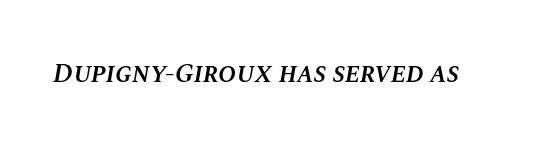
{"italic": "yes", "lean": "right", "slant_degrees": 10, "bold": "semi", "underline": "no", "letter_spacing": "normal", "letter_spacing_em": 0.0, "glyph_px": 27}
